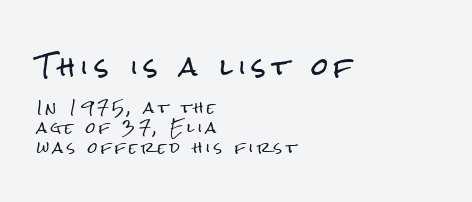
{"italic": "no", "underline": "no", "align": "left", "line_spacing": "normal", "line_spacing_ratio": 1.42, "letter_spacing": "wide", "letter_spacing_em": 0.26, "larger_block": "first", "size_ratio": 1.71, "glyph_px": 24}
